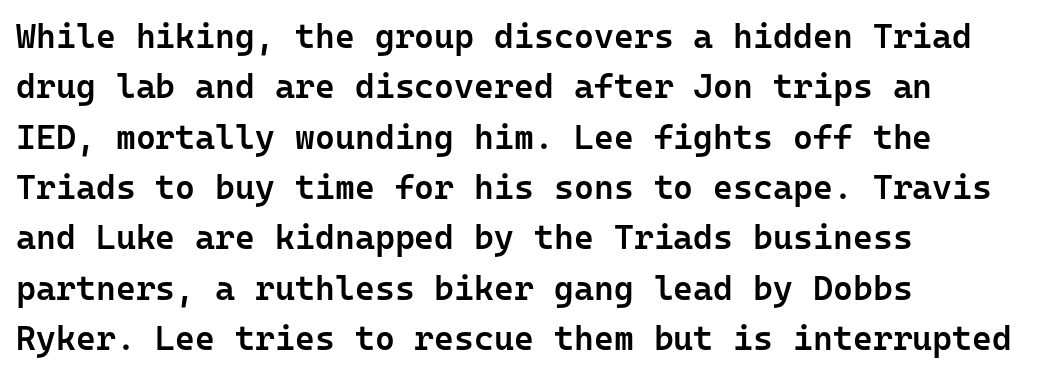
Q: Is the text bold? A: Semi-bold.
Q: Is the text italic (slanted)? A: No, it is upright.
Q: Is the typeface a serif or a sans-serif typeface? A: Sans-serif.
Q: Is the text underlined? A: No.
Q: How is the paragraph aligned? A: Left-aligned.
Q: Is the spacing between letters normal or unusually wide? A: Normal.
Q: Is the spacing between lines tight, normal or loose? A: Normal.
Q: Width (condensed, normal, or wide)? A: Normal.
Q: Stroke contrast? A: Low.
Q: x-height? A: Medium.
Q: Monospaced? A: Yes.
